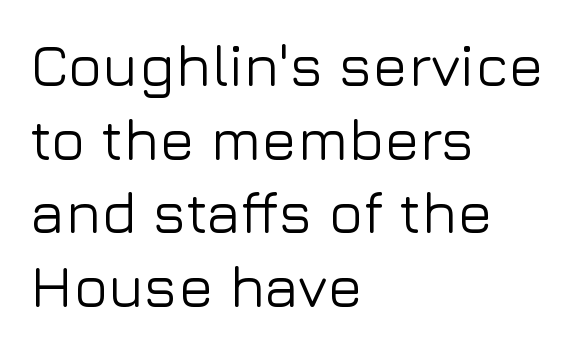
The image shows 58 px sans-serif type, upright; set left-aligned, normal line spacing (1.27x), normal letter spacing, not underlined; low stroke contrast and a medium x-height.
